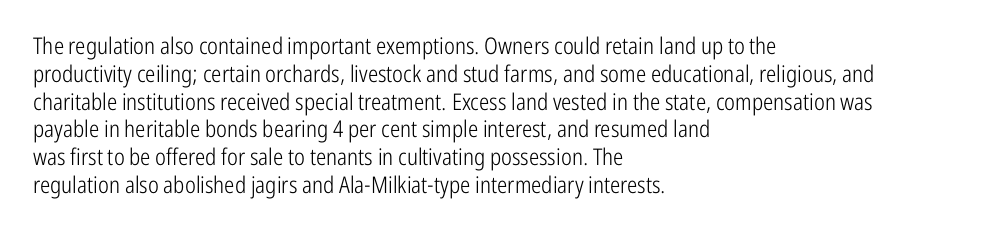
{"italic": "no", "bold": "no", "underline": "no", "align": "left", "line_spacing_ratio": 1.21, "letter_spacing": "normal", "letter_spacing_em": 0.0, "glyph_px": 23}
